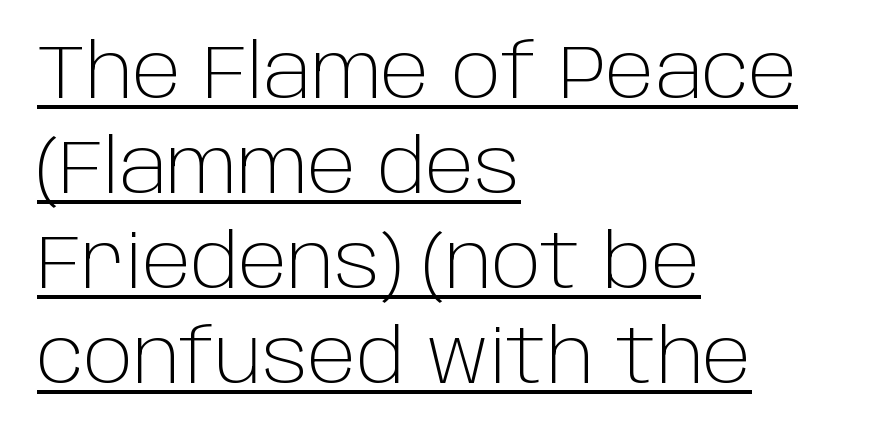
The sample's only ornament is a line tracing under the words. Which margin do the lines hug? The left one — the right edge is uneven. The letterforms sit shoulder to shoulder at normal distance. Each letter keeps its own natural width here, so spacing adapts to shape. The letters stand upright; this is a roman face.
